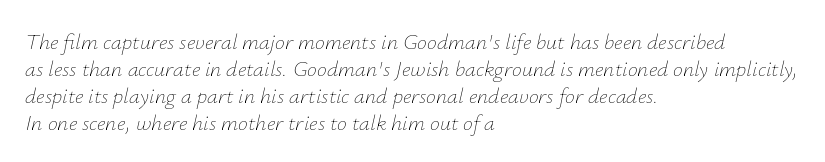
{"italic": "yes", "lean": "right", "slant_degrees": 12, "bold": "no", "underline": "no", "align": "left", "line_spacing_ratio": 1.22, "letter_spacing": "normal", "letter_spacing_em": 0.0, "glyph_px": 22}
